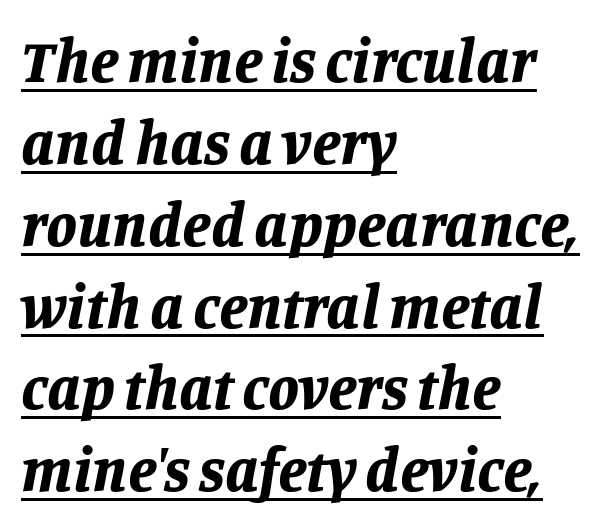
These lines stack with their left ends in a neat column. The rendering applies a slant to the glyphs. Students, note that the glyphs here touch the page at normal intervals. Thick stems and heavy bowls — unmistakably bold. Evenly set lines give the paragraph a standard silhouette.
